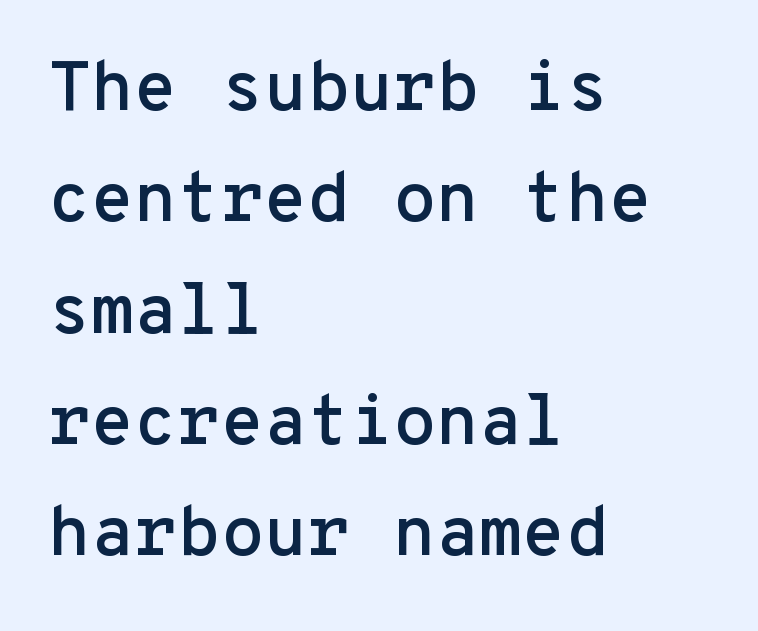
{"serif": "no", "italic": "no", "width": "normal", "stroke_contrast": "low", "x_height": "medium", "monospaced": "yes", "underline": "no", "align": "left", "line_spacing": "normal", "line_spacing_ratio": 1.59, "letter_spacing": "normal", "letter_spacing_em": 0.0, "glyph_px": 70}
